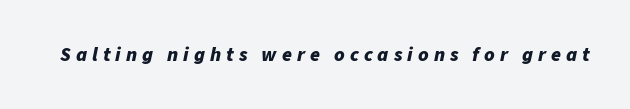
The image shows 20 px bold type, italic (leaning right); set unusually wide letter spacing (+0.25 em), not underlined.
